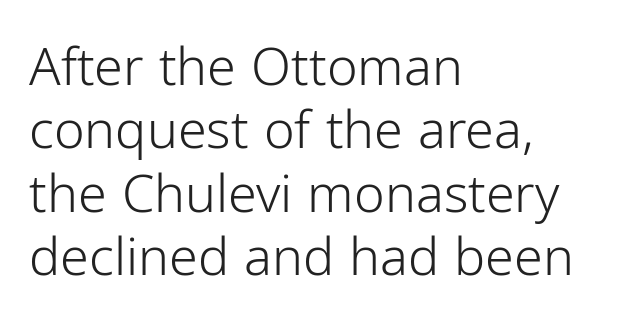
{"serif": "no", "italic": "no", "bold": "no", "weight": "light", "width": "normal", "stroke_contrast": "low", "x_height": "medium", "monospaced": "no", "underline": "no", "align": "left", "line_spacing_ratio": 1.22, "letter_spacing": "normal", "letter_spacing_em": 0.0, "glyph_px": 52}
